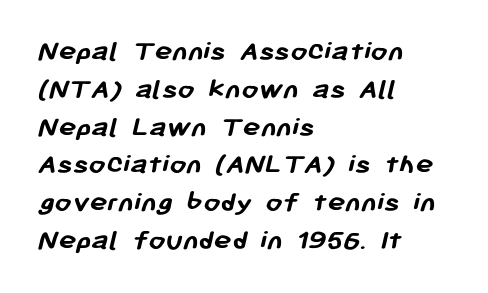
Q: Is the text bold? A: Yes.
Q: Is the typeface a serif or a sans-serif typeface? A: Sans-serif.
Q: Is the text underlined? A: No.
Q: How is the paragraph aligned? A: Left-aligned.
Q: Is the spacing between letters normal or unusually wide? A: Normal.
Q: Is the spacing between lines tight, normal or loose? A: Normal.
Q: Width (condensed, normal, or wide)? A: Normal.
Q: Stroke contrast? A: Low.
Q: x-height? A: Medium.
Q: Monospaced? A: No.
